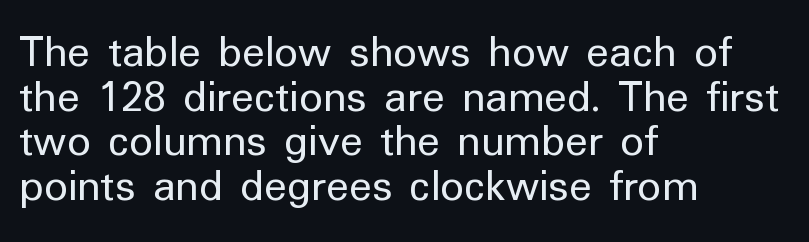
Q: Is the text bold? A: No.
Q: Is the text italic (slanted)? A: No, it is upright.
Q: Is the typeface a serif or a sans-serif typeface? A: Sans-serif.
Q: Is the text underlined? A: No.
Q: How is the paragraph aligned? A: Left-aligned.
Q: Is the spacing between letters normal or unusually wide? A: Normal.
Q: Is the spacing between lines tight, normal or loose? A: Tight.
Q: Width (condensed, normal, or wide)? A: Normal.
Q: Stroke contrast? A: Low.
Q: x-height? A: Medium.
Q: Monospaced? A: No.
